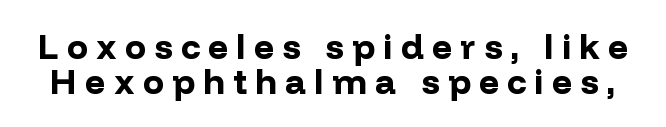
The image shows 35 px bold sans-serif type, upright; set tight line spacing (1.0x), unusually wide letter spacing (+0.24 em), not underlined; low stroke contrast and a medium x-height.
